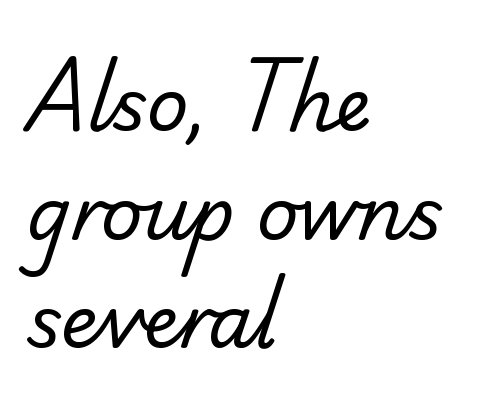
The image shows 72 px regular-weight sans-serif type; set left-aligned, normal line spacing (1.51x), normal letter spacing, not underlined; low stroke contrast and a small x-height.
